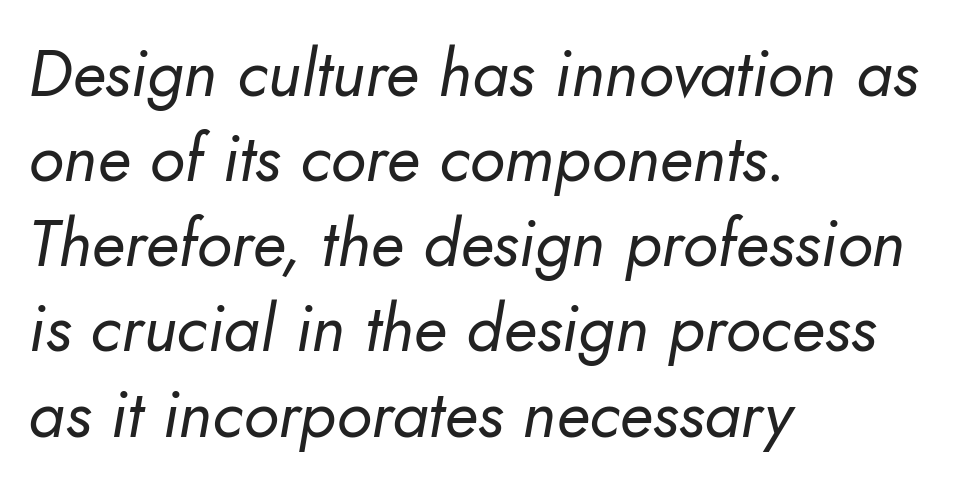
No heavy texture on the line: the type isn't bold. Spacing between characters is what you'd get straight out of the box. Each new line begins a customary step beneath the previous one. Notice how the stems are inclined rather than vertical — that's the hallmark of italics. This rendering features lettering with no underline. Character widths vary here, with narrow letters taking less room than wide ones.
